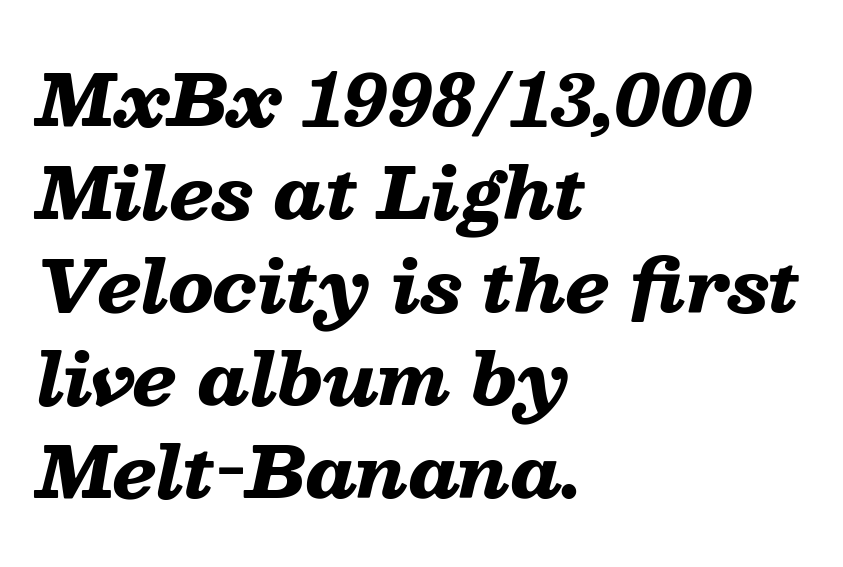
The image shows 70 px heavy, wide type, italic (leaning right); set left-aligned, normal line spacing (1.33x), normal letter spacing, not underlined; low stroke contrast and a medium x-height.
